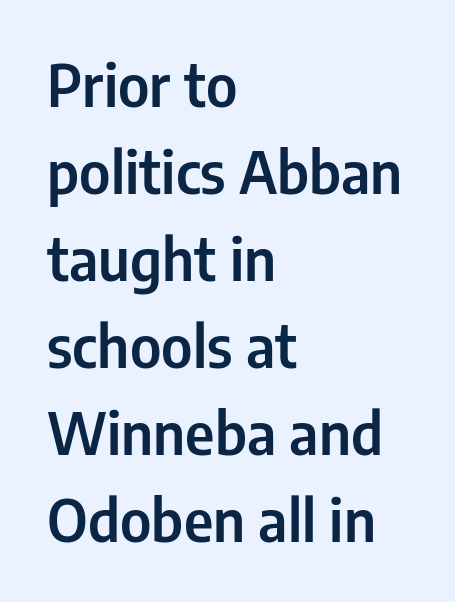
Type without underlining. No feet cap the strokes, marking this as sans-serif type. A typesetter would call this leading conventional body-copy spacing. Note the varied advance widths — an 'i' is clearly narrower than an 'm'. Line beginnings align vertically; line endings do not. Designer's note — italics off, roman on.
